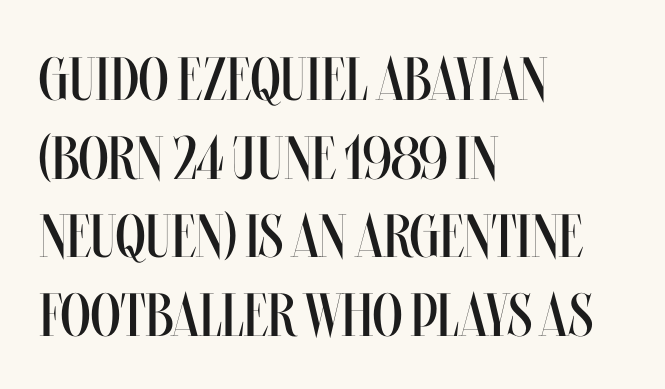
Q: Is the text bold? A: No.
Q: Is the text italic (slanted)? A: No, it is upright.
Q: Is the text underlined? A: No.
Q: How is the paragraph aligned? A: Left-aligned.
Q: Is the spacing between letters normal or unusually wide? A: Normal.
Q: Is the spacing between lines tight, normal or loose? A: Normal.
Q: Width (condensed, normal, or wide)? A: Condensed.
Q: Stroke contrast? A: Medium.
Q: x-height? A: Large.
Q: Monospaced? A: No.
